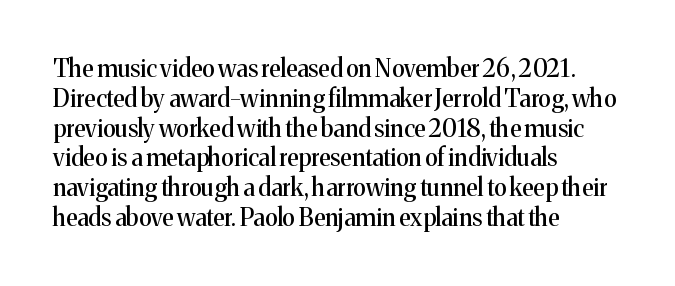
{"italic": "no", "underline": "no", "align": "left", "line_spacing_ratio": 1.24, "letter_spacing": "normal", "letter_spacing_em": 0.0, "glyph_px": 24}
